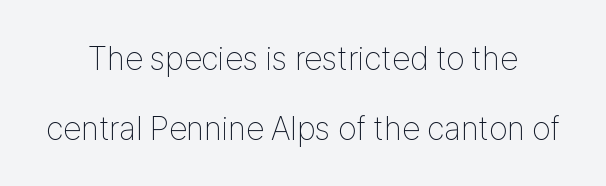
Q: Is the text bold? A: No.
Q: Is the text italic (slanted)? A: No, it is upright.
Q: Is the typeface a serif or a sans-serif typeface? A: Sans-serif.
Q: Is the text underlined? A: No.
Q: Is the spacing between letters normal or unusually wide? A: Normal.
Q: Is the spacing between lines tight, normal or loose? A: Loose.
Q: Width (condensed, normal, or wide)? A: Condensed.
Q: Stroke contrast? A: Low.
Q: x-height? A: Medium.
Q: Monospaced? A: No.
